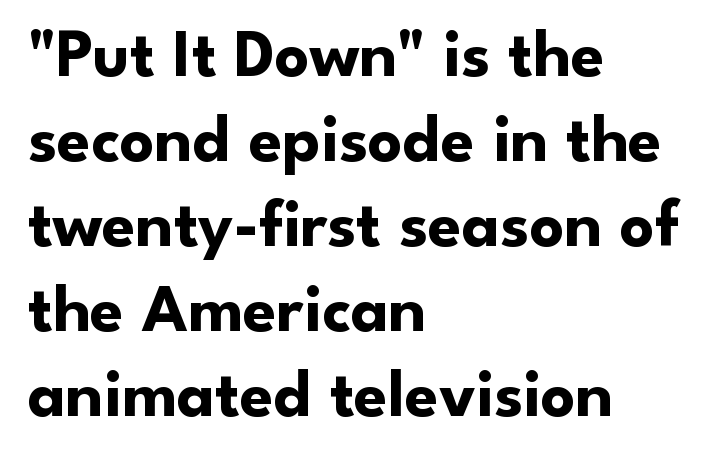
Is the letter spacing exaggerated? No — it looks like the ordinary default. Lines of text with bare space underneath. Look at the bottom of the vertical strokes: they stop flat, with no serifs. Proportional: the letters do not fall into vertical columns. What weight is shown? A full bold with thick strokes.
